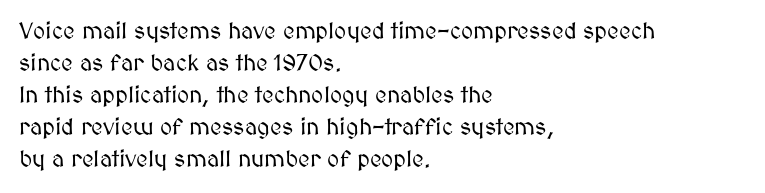
Q: Is the text italic (slanted)? A: No, it is upright.
Q: Is the text underlined? A: No.
Q: How is the paragraph aligned? A: Left-aligned.
Q: Is the spacing between letters normal or unusually wide? A: Normal.
Q: Is the spacing between lines tight, normal or loose? A: Normal.
